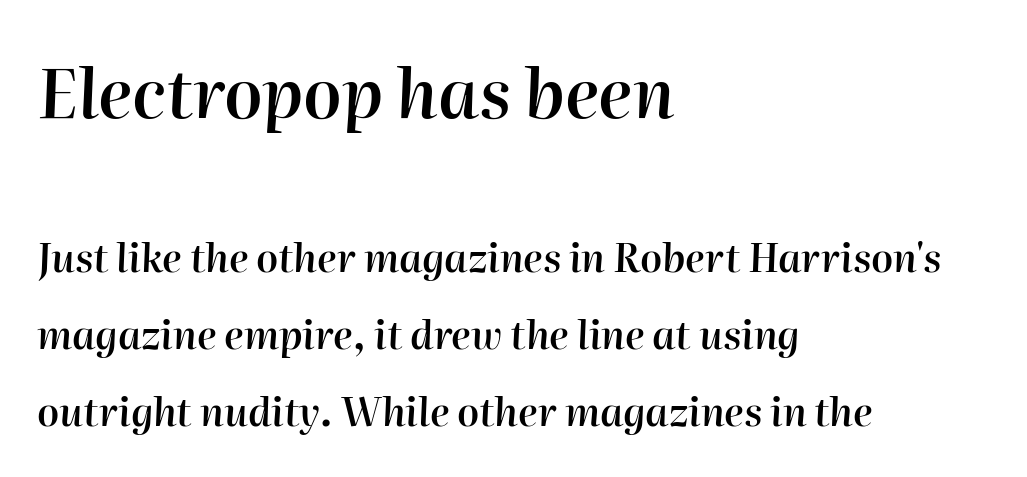
Compared with an ordinary text face, these strokes are moderately heavier — a semibold. Bare-footed words on every line. These lines keep a tight, regular rhythm from letter to letter. The rendering applies a slant to the glyphs. Which chunk is bigger? The first one — the top block dwarfs the bottom. This sample has the flowing, uneven cadence of proportional lettering.
